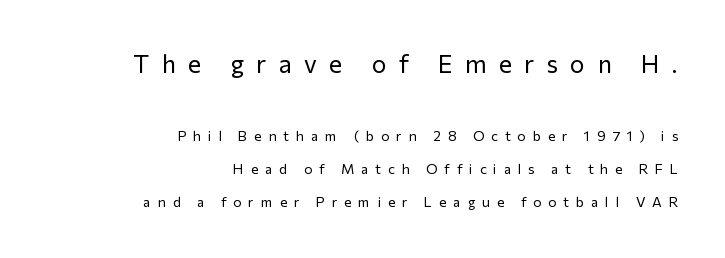
{"italic": "no", "bold": "no", "underline": "no", "align": "right", "line_spacing": "loose", "line_spacing_ratio": 2.36, "letter_spacing": "wide", "letter_spacing_em": 0.49, "larger_block": "first", "size_ratio": 1.79, "glyph_px": 25}
